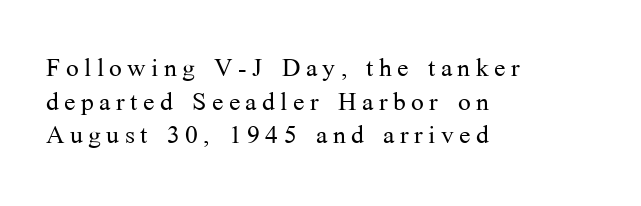
The image shows 34 px light serif type, upright; set left-aligned, tight line spacing (0.99x), not underlined; medium stroke contrast and a medium x-height.
